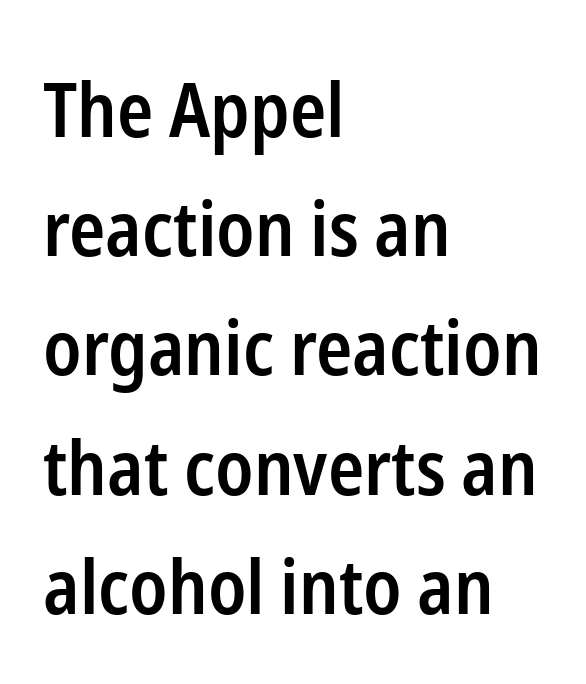
{"serif": "no", "italic": "no", "bold": "semi", "weight": "semibold", "width": "condensed", "stroke_contrast": "low", "x_height": "medium", "monospaced": "no", "underline": "no", "align": "left", "line_spacing": "normal", "line_spacing_ratio": 1.59, "letter_spacing": "normal", "letter_spacing_em": 0.0, "glyph_px": 75}
